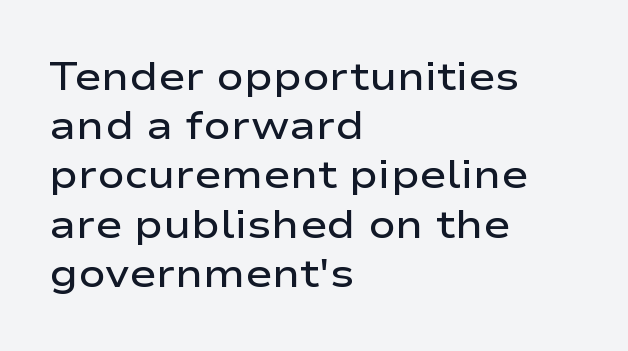
{"serif": "no", "italic": "no", "bold": "semi", "weight": "semibold", "width": "wide", "stroke_contrast": "low", "x_height": "medium", "monospaced": "no", "underline": "no", "align": "left", "line_spacing_ratio": 1.23, "letter_spacing": "normal", "letter_spacing_em": 0.0, "glyph_px": 40}
